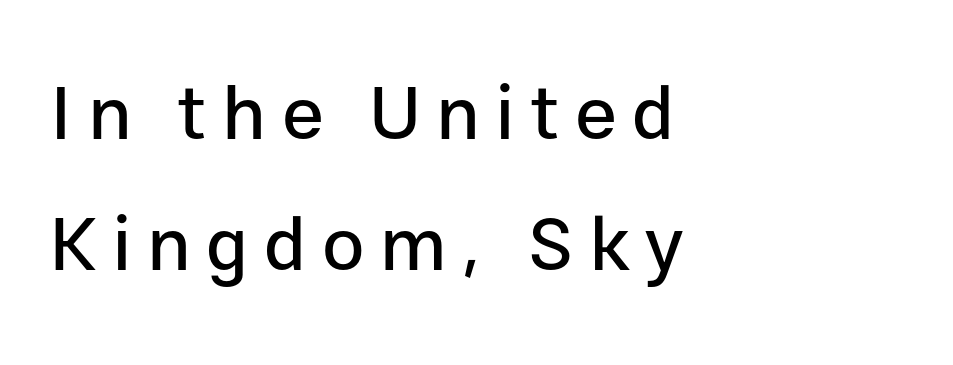
You could not count columns in this text — the font is proportionally spaced. The characters display no serif detailing; their extremities are plain. In terms of posture, this sample is upright. Loose tracking; the words dissolve into strings of separated letters. Which margin do the lines hug? The left one — the right edge is uneven. Words float on clear page, feet unadorned.
